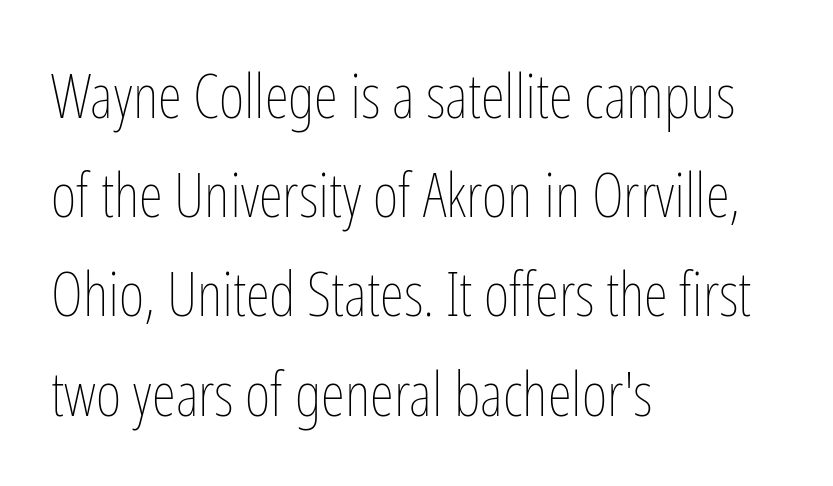
Q: Is the text bold? A: No.
Q: Is the text italic (slanted)? A: No, it is upright.
Q: Is the text underlined? A: No.
Q: How is the paragraph aligned? A: Left-aligned.
Q: Is the spacing between letters normal or unusually wide? A: Normal.
Q: Is the spacing between lines tight, normal or loose? A: Normal.
Q: Width (condensed, normal, or wide)? A: Condensed.
Q: Stroke contrast? A: Low.
Q: x-height? A: Medium.
Q: Monospaced? A: No.
